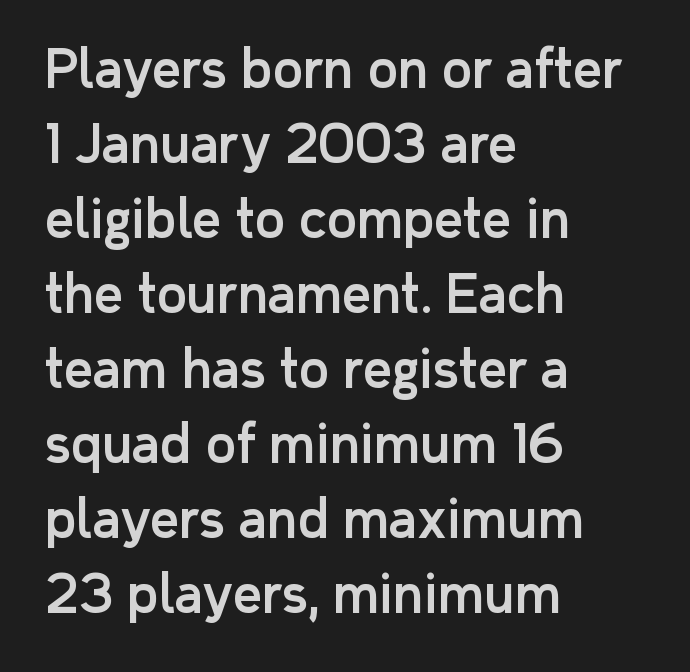
Q: Is the text italic (slanted)? A: No, it is upright.
Q: Is the typeface a serif or a sans-serif typeface? A: Sans-serif.
Q: Is the text underlined? A: No.
Q: How is the paragraph aligned? A: Left-aligned.
Q: Is the spacing between letters normal or unusually wide? A: Normal.
Q: Is the spacing between lines tight, normal or loose? A: Normal.
Q: Width (condensed, normal, or wide)? A: Normal.
Q: Stroke contrast? A: Low.
Q: x-height? A: Medium.
Q: Monospaced? A: No.
